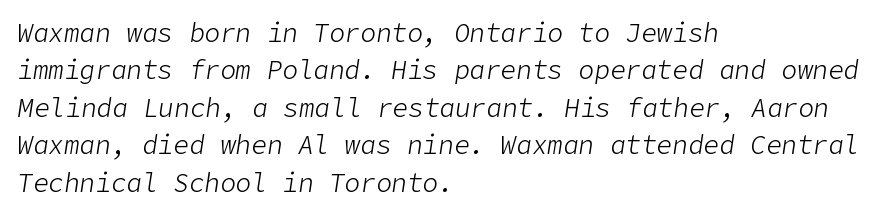
Characters are canted at an angle relative to the baseline's perpendicular. The font is comparable to plain body text, perhaps lighter. The lines are quadded left. Standard letterfit; no display-style spreading of the glyphs. Unmarked baselines from the first word to the last. Each new line begins a customary step beneath the previous one.
